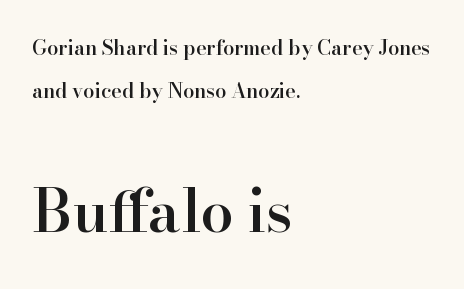
{"serif": "yes", "italic": "no", "bold": "semi", "weight": "semibold", "width": "normal", "stroke_contrast": "high", "x_height": "small", "monospaced": "no", "underline": "no", "align": "left", "line_spacing": "loose", "line_spacing_ratio": 2.15, "letter_spacing": "normal", "letter_spacing_em": 0.0, "larger_block": "second", "size_ratio": 2.95, "glyph_px": 59}
